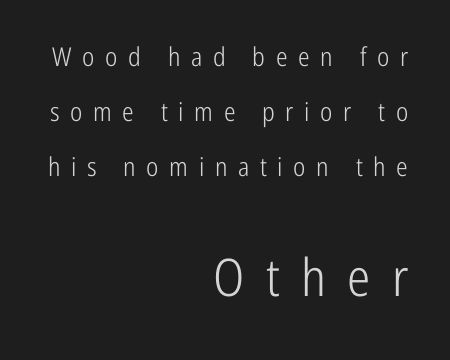
The image shows 52 px light, condensed sans-serif type, upright; set right-aligned, loose line spacing (2.12x), unusually wide letter spacing (+0.41 em), not underlined; the second (bottom) block is 2.0x larger; low stroke contrast and a medium x-height.
